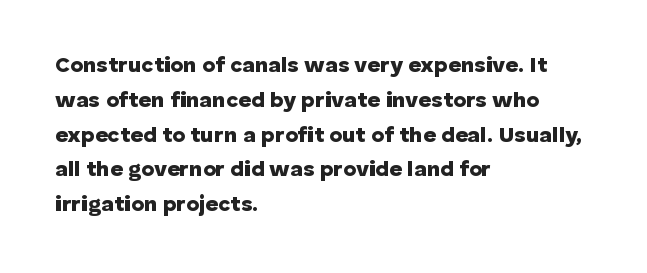
The image shows 22 px bold type, upright; set left-aligned, normal line spacing (1.58x), normal letter spacing, not underlined.
